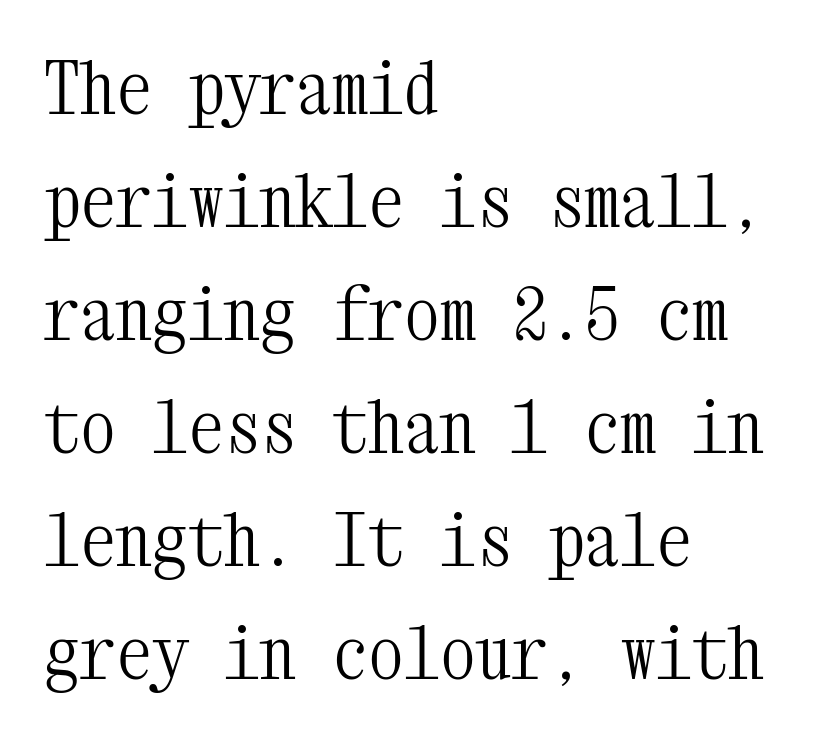
{"serif": "yes", "italic": "no", "bold": "no", "weight": "light", "width": "condensed", "stroke_contrast": "medium", "x_height": "medium", "monospaced": "yes", "underline": "no", "align": "left", "line_spacing": "normal", "line_spacing_ratio": 1.57, "letter_spacing": "normal", "letter_spacing_em": 0.0, "glyph_px": 72}
